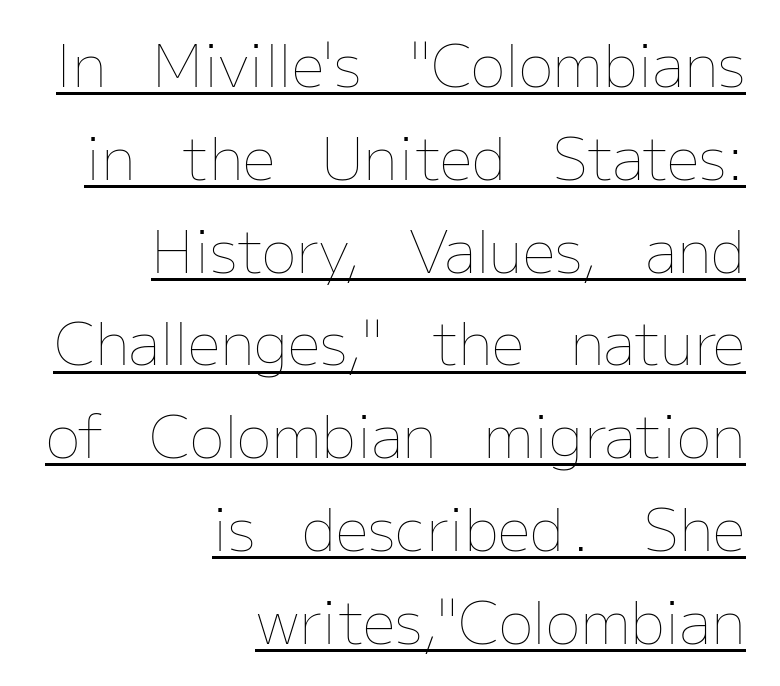
One-word summary of the alignment: right. The vertical gap from one line to the next is medium. Posture: vertical. Observe the ordinary spacing: letters are neighbours, not strangers. This is underlined copy, the kind a proofreader might mark for attention. Stems and bowls with no extra thickness — not bold.
